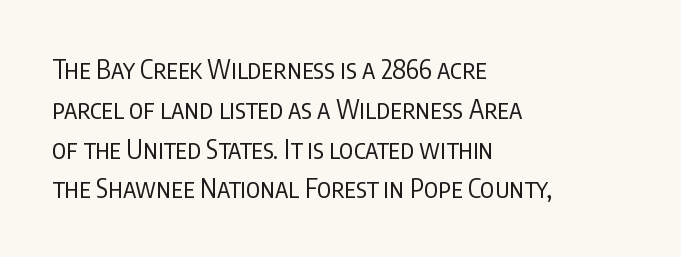
Q: Is the text bold? A: No.
Q: Is the text italic (slanted)? A: No, it is upright.
Q: Is the text underlined? A: No.
Q: How is the paragraph aligned? A: Left-aligned.
Q: Is the spacing between letters normal or unusually wide? A: Normal.
Q: Is the spacing between lines tight, normal or loose? A: Normal.
